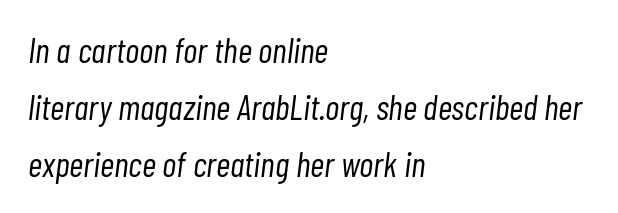
The image shows 35 px light, condensed type, italic (leaning right); set left-aligned, normal line spacing (1.63x), normal letter spacing, not underlined; low stroke contrast and a medium x-height.
